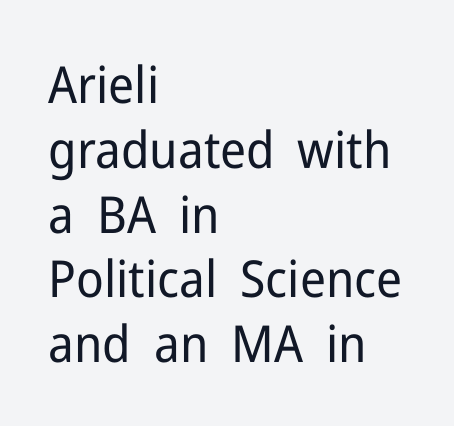
The rag falls on the right side of this text block. Heaviness? Minimal to ordinary, like unemphasized prose. This sample has the flowing, uneven cadence of proportional lettering. The string is rendered with underlining switched off. The designer left line spacing at the default. Italic: no, the glyphs are upright roman.
